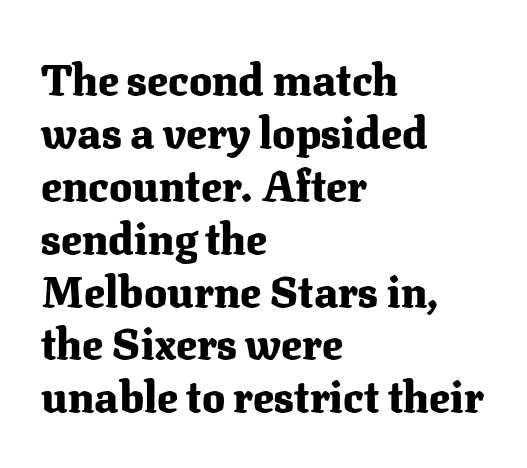
Is this a sans? No — the strokes have serifs. Tall strokes in this sample are plumb rather than angled. Nothing unusual about the tracking: characters are spaced as the font intends. Caption: multi-line text, flush left, ragged right.
